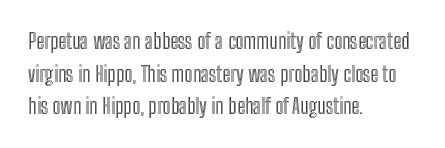
The line-height multiplier appears to be the usual default. Posture: straight, roman, zero tilt. This sample uses plain, unmodified letter spacing. No word sits above an underline.
